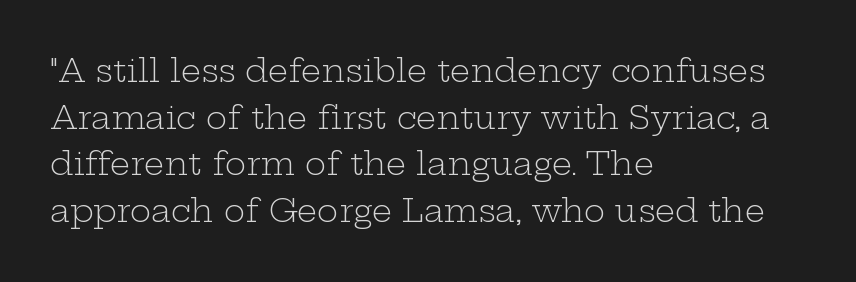
Summary of vertical rhythm: regular, with standard interline spacing. This sample has the flowing, uneven cadence of proportional lettering. Every stem runs plumb, perpendicular to the baseline. The passage shown is typeset with a serif family.
